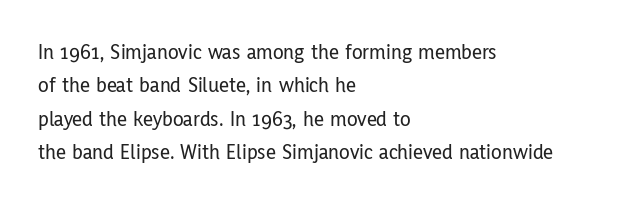
{"italic": "no", "underline": "no", "align": "left", "line_spacing": "normal", "line_spacing_ratio": 1.52, "letter_spacing": "normal", "letter_spacing_em": 0.0, "glyph_px": 22}
